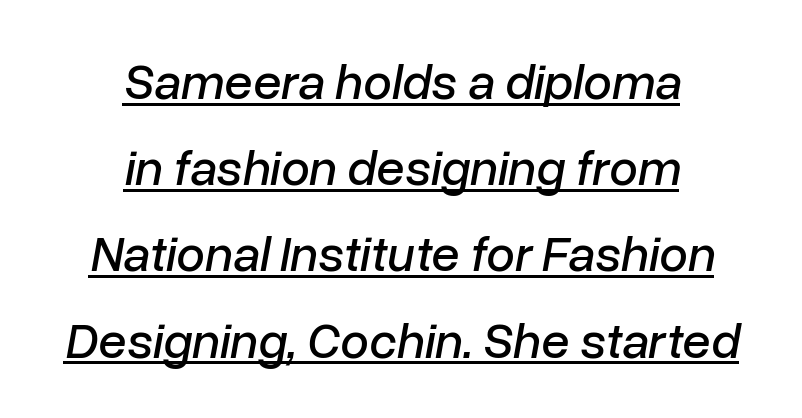
{"italic": "yes", "lean": "right", "slant_degrees": 10, "width": "normal", "stroke_contrast": "low", "x_height": "medium", "monospaced": "no", "underline": "yes", "align": "center", "line_spacing": "normal", "line_spacing_ratio": 1.69, "letter_spacing": "normal", "letter_spacing_em": 0.0, "glyph_px": 51}
